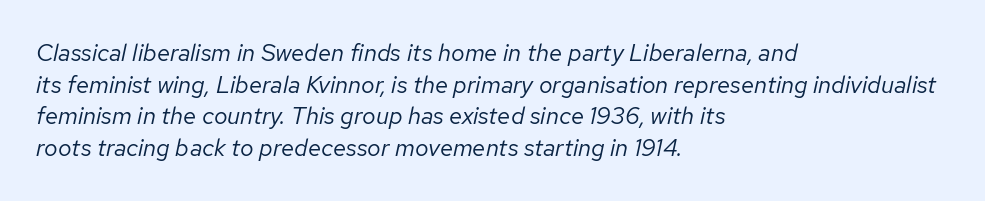
Q: Is the text bold? A: No.
Q: Is the text italic (slanted)? A: Yes, it leans right by about 12 degrees.
Q: Is the text underlined? A: No.
Q: How is the paragraph aligned? A: Left-aligned.
Q: Is the spacing between letters normal or unusually wide? A: Normal.
Q: Is the spacing between lines tight, normal or loose? A: Normal.
